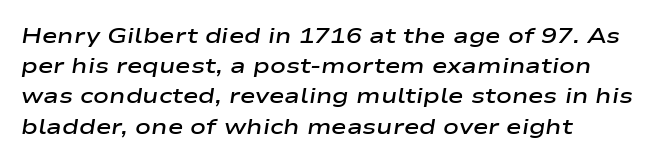
Rendered with sloped, italic letterforms. The vertical gap from one line to the next is medium. Typeset ragged right — the left edge is the straight one. What stands out about the letter spacing? Nothing — it is the standard amount.
